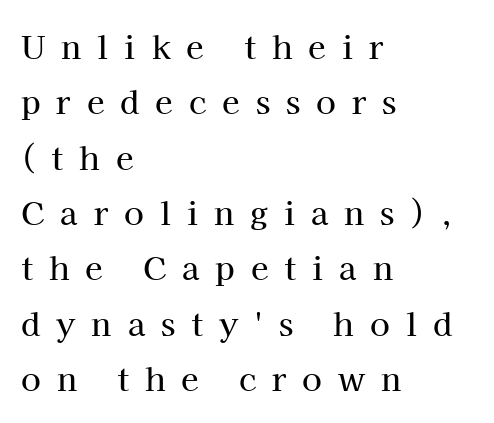
The image shows 32 px serif type, upright; set left-aligned, line spacing 1.73x, unusually wide letter spacing (+0.5 em), not underlined; high stroke contrast and a medium x-height.
